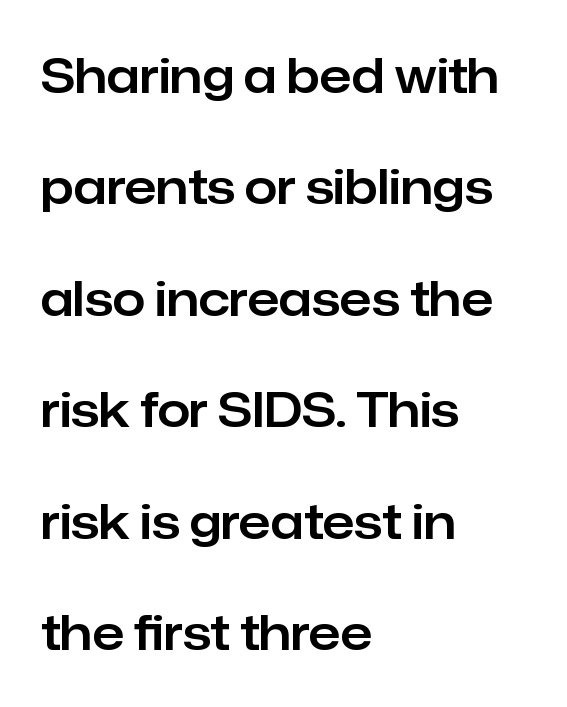
The rendering keeps characters at their native spacing. Designer's note — italics off, roman on. You could fit nearly another row in the gap between these rows. Typeset ragged right — the left edge is the straight one.
